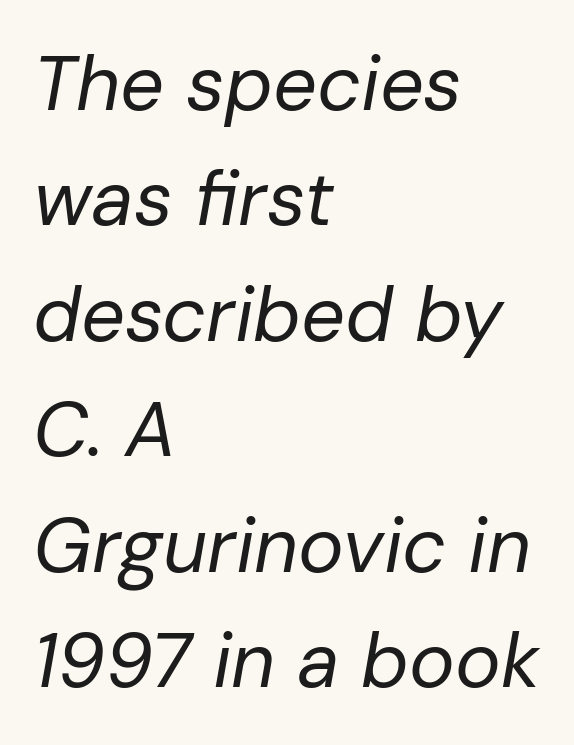
{"italic": "yes", "lean": "right", "slant_degrees": 10, "bold": "no", "weight": "regular", "width": "normal", "stroke_contrast": "low", "x_height": "medium", "monospaced": "no", "underline": "no", "align": "left", "line_spacing": "normal", "line_spacing_ratio": 1.5, "letter_spacing": "normal", "letter_spacing_em": 0.0, "glyph_px": 77}
